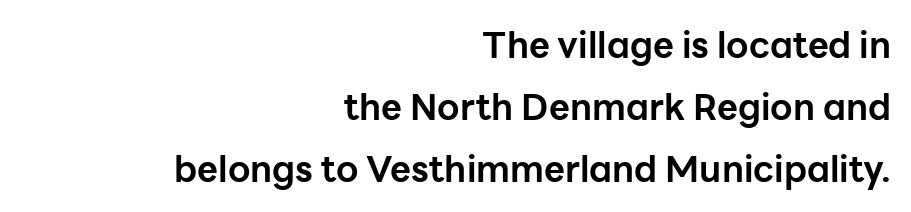
The image shows 36 px bold sans-serif type, upright; set right-aligned, line spacing 1.72x, normal letter spacing, not underlined; low stroke contrast and a medium x-height.
